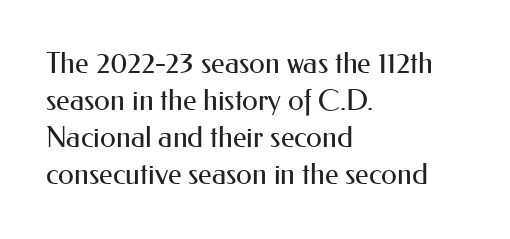
Q: Is the text bold? A: No.
Q: Is the text italic (slanted)? A: No, it is upright.
Q: Is the typeface a serif or a sans-serif typeface? A: Sans-serif.
Q: Is the text underlined? A: No.
Q: How is the paragraph aligned? A: Left-aligned.
Q: Is the spacing between letters normal or unusually wide? A: Normal.
Q: Is the spacing between lines tight, normal or loose? A: Normal.
Q: Width (condensed, normal, or wide)? A: Normal.
Q: Stroke contrast? A: Medium.
Q: x-height? A: Small.
Q: Monospaced? A: No.
